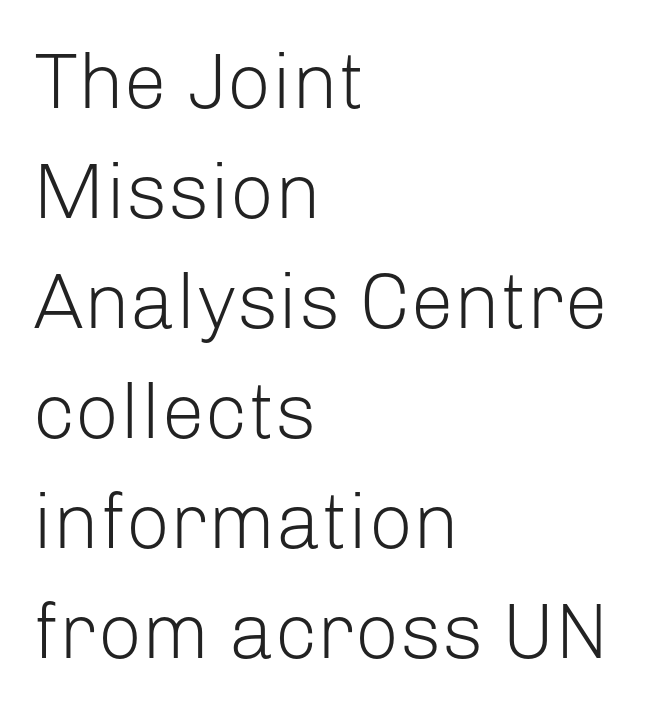
The image shows 78 px light sans-serif type, upright; set left-aligned, normal line spacing (1.41x), normal letter spacing, not underlined; low stroke contrast and a medium x-height.
